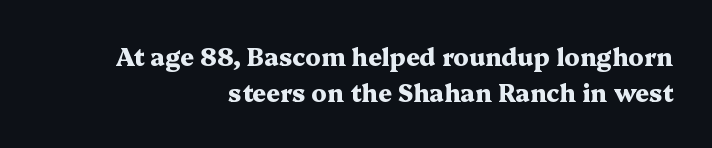
Every letter is thick-stroked: bold, no question. Each line ends at the same right margin while the left side varies. How are the letters spaced? Ordinarily, with no added tracking. The baseline area is clear.
